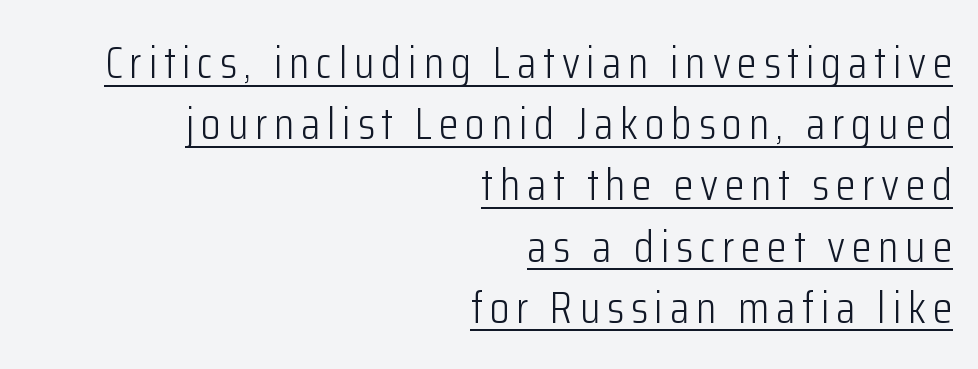
The text block is weighted toward the right margin, trailing off unevenly leftward. The lettering stays uniformly vertical, giving the passage a roman look. This is sans-serif lettering, the kind often seen on screens and signage. The font sits on the lighter half of the weight spectrum, regular included. In designer terms, the underline attribute is active on this setting. The rows are spaced the way most documents space them.
